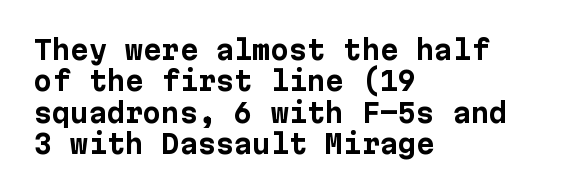
The image shows 26 px bold type, upright; set left-aligned, line spacing 1.21x, normal letter spacing, not underlined.
